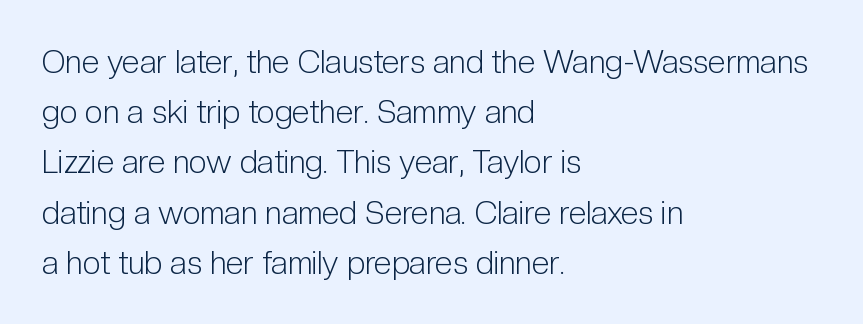
{"serif": "no", "italic": "no", "bold": "no", "weight": "light", "width": "condensed", "stroke_contrast": "low", "x_height": "medium", "monospaced": "no", "underline": "no", "align": "left", "line_spacing": "normal", "line_spacing_ratio": 1.57, "letter_spacing": "normal", "letter_spacing_em": 0.0, "glyph_px": 32}
